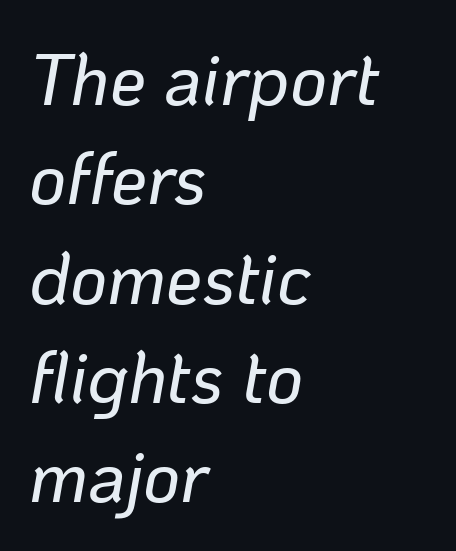
The image shows 72 px text type, italic (leaning right); set left-aligned, normal line spacing (1.38x), normal letter spacing, not underlined; low stroke contrast and a medium x-height.
